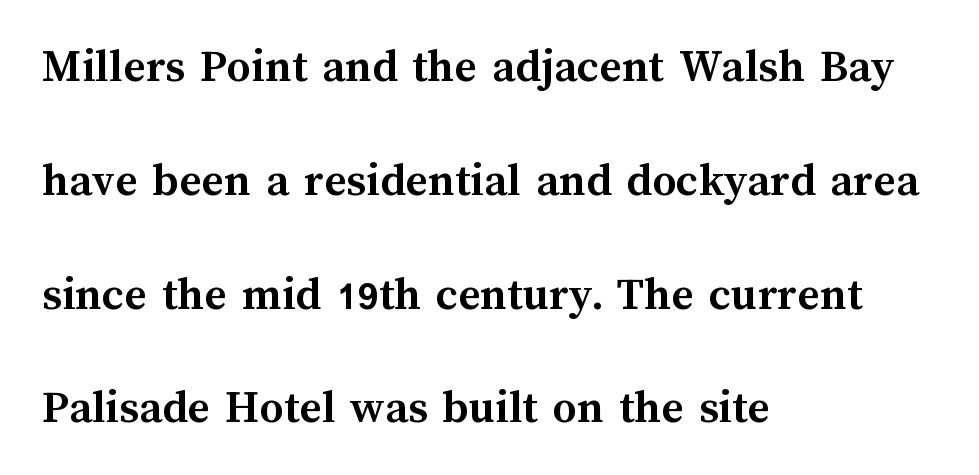
Q: Is the text bold? A: Yes.
Q: Is the text italic (slanted)? A: No, it is upright.
Q: Is the text underlined? A: No.
Q: How is the paragraph aligned? A: Left-aligned.
Q: Is the spacing between letters normal or unusually wide? A: Normal.
Q: Is the spacing between lines tight, normal or loose? A: Loose.
Q: Width (condensed, normal, or wide)? A: Normal.
Q: Stroke contrast? A: Medium.
Q: x-height? A: Medium.
Q: Monospaced? A: No.
